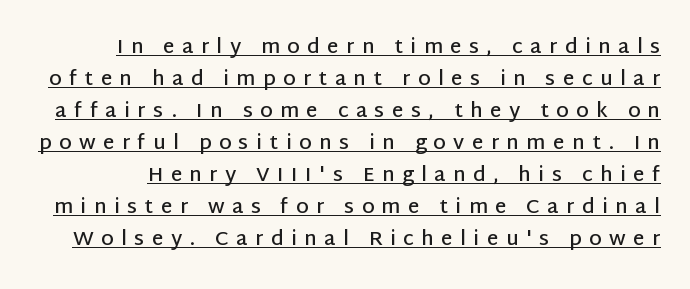
Q: Is the text bold? A: Semi-bold.
Q: Is the text italic (slanted)? A: No, it is upright.
Q: Is the text underlined? A: Yes.
Q: Is the spacing between letters normal or unusually wide? A: Unusually wide.
Q: Is the spacing between lines tight, normal or loose? A: Normal.
